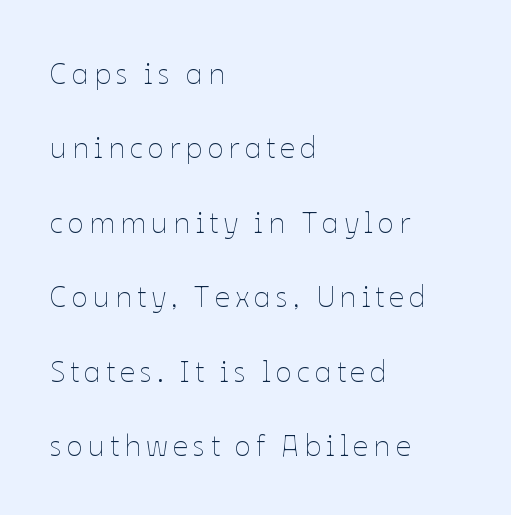
Spacing verdict: proportional, widths tailored to each character. Caption: multi-line text, flush left, ragged right. Rows of type keep a wide berth in the vertical direction. The passage shown is not underscored anywhere. The specimen reads as upright at a glance.
